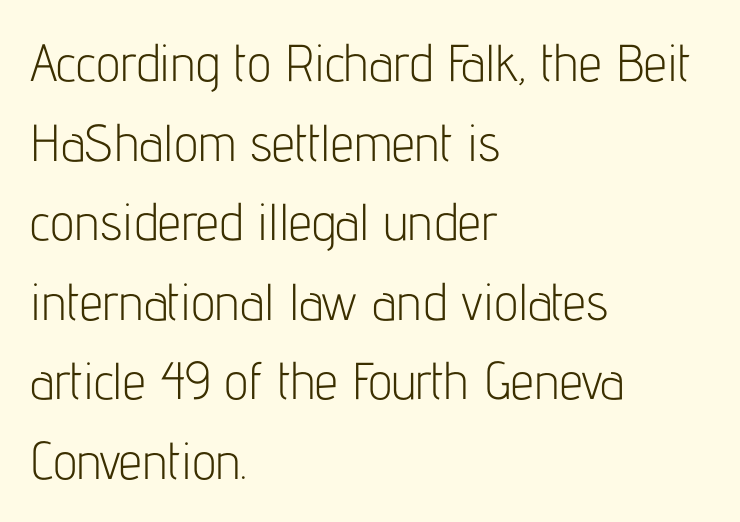
Q: Is the text bold? A: No.
Q: Is the text italic (slanted)? A: No, it is upright.
Q: Is the typeface a serif or a sans-serif typeface? A: Sans-serif.
Q: Is the text underlined? A: No.
Q: How is the paragraph aligned? A: Left-aligned.
Q: Is the spacing between letters normal or unusually wide? A: Normal.
Q: Is the spacing between lines tight, normal or loose? A: Normal.
Q: Width (condensed, normal, or wide)? A: Condensed.
Q: Stroke contrast? A: Low.
Q: x-height? A: Medium.
Q: Monospaced? A: No.
